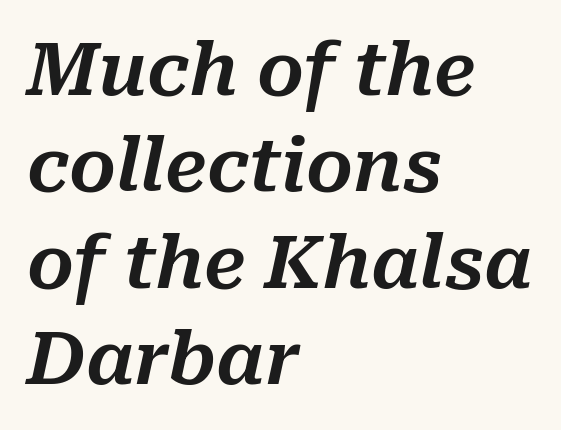
{"italic": "yes", "lean": "right", "slant_degrees": 10, "width": "normal", "stroke_contrast": "medium", "x_height": "medium", "monospaced": "no", "underline": "no", "align": "left", "line_spacing": "normal", "line_spacing_ratio": 1.32, "letter_spacing": "normal", "letter_spacing_em": 0.0, "glyph_px": 73}
